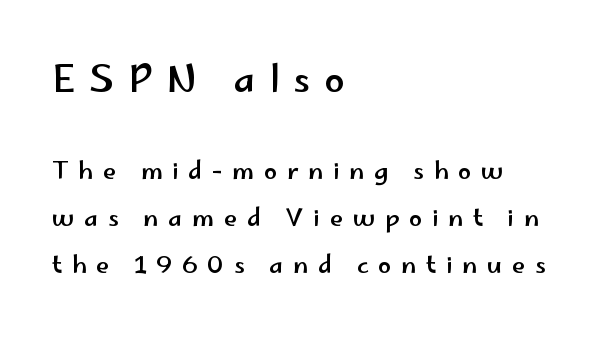
Descenders are the only things crossing below the line. The lettering holds an erect, upright posture throughout. Is this a fixed-width face? No — the glyphs have proportional, varying widths. Short note: letters widely spaced. Examine the stroke ends and you'll find no serifs.
